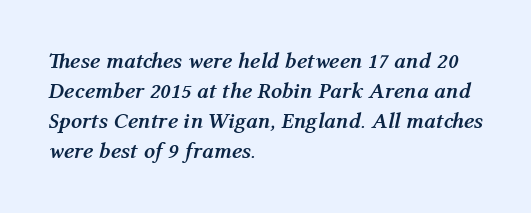
Nobody touched the tracking dial on this one. It's the slanting kind of type. Layout note: lines flush left. What's the leading like? Ordinary, nothing unusual. Words float on clear page, feet unadorned. Typesetter's note: full bold, strokes at maximum text heaviness.
